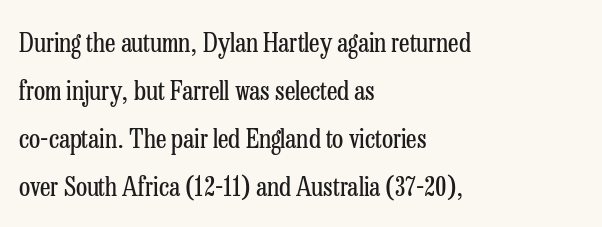
The image shows 26 px text type, upright; set left-aligned, line spacing 1.84x, normal letter spacing, not underlined.
